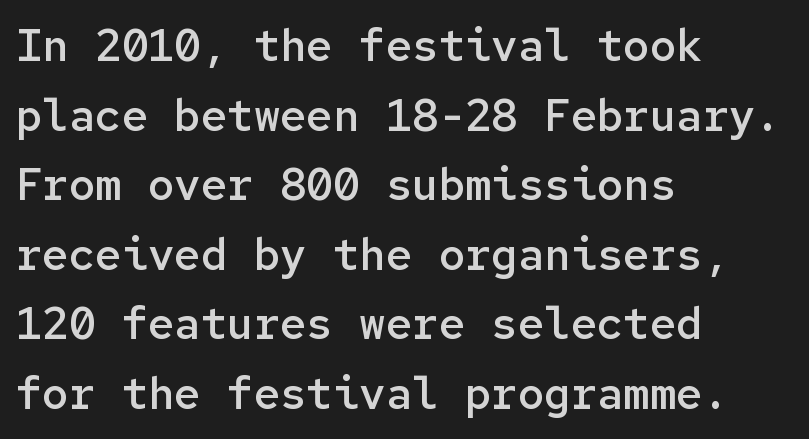
Q: Is the text bold? A: Semi-bold.
Q: Is the text italic (slanted)? A: No, it is upright.
Q: Is the typeface a serif or a sans-serif typeface? A: Sans-serif.
Q: Is the text underlined? A: No.
Q: How is the paragraph aligned? A: Left-aligned.
Q: Is the spacing between letters normal or unusually wide? A: Normal.
Q: Is the spacing between lines tight, normal or loose? A: Normal.
Q: Width (condensed, normal, or wide)? A: Normal.
Q: Stroke contrast? A: Low.
Q: x-height? A: Medium.
Q: Monospaced? A: Yes.
